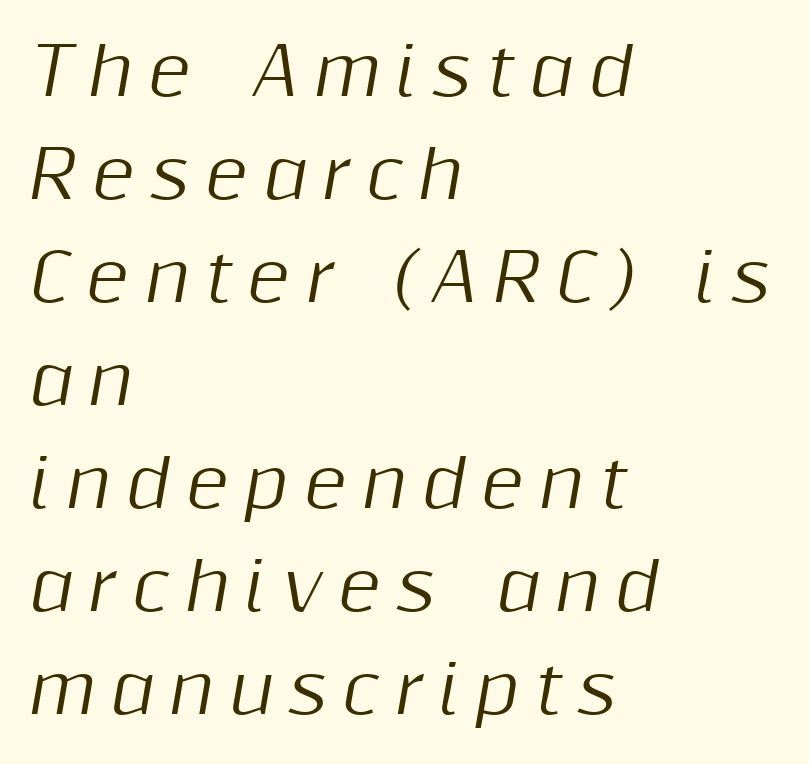
Q: Is the text italic (slanted)? A: Yes, it leans right by about 10 degrees.
Q: Is the text underlined? A: No.
Q: How is the paragraph aligned? A: Left-aligned.
Q: Is the spacing between letters normal or unusually wide? A: Unusually wide.
Q: Is the spacing between lines tight, normal or loose? A: Normal.
Q: Width (condensed, normal, or wide)? A: Normal.
Q: Stroke contrast? A: Medium.
Q: x-height? A: Medium.
Q: Monospaced? A: No.
